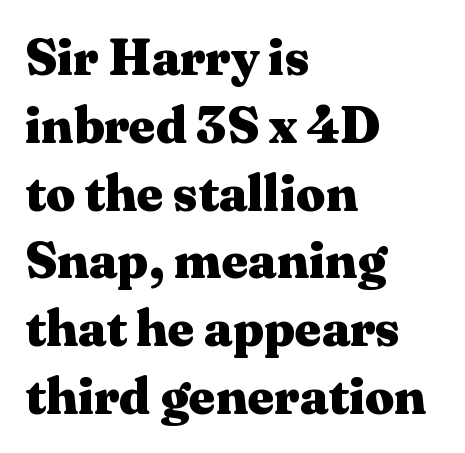
The image shows 51 px heavy, wide serif type, upright; set left-aligned, normal line spacing (1.33x), normal letter spacing, not underlined; medium stroke contrast and a medium x-height.
